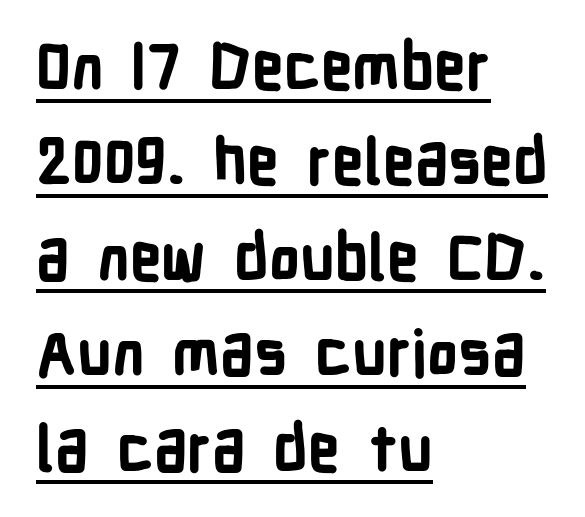
{"serif": "no", "italic": "no", "bold": "yes", "weight": "bold", "width": "condensed", "stroke_contrast": "low", "x_height": "medium", "monospaced": "no", "underline": "yes", "align": "left", "line_spacing": "normal", "line_spacing_ratio": 1.54, "letter_spacing": "normal", "letter_spacing_em": 0.0, "glyph_px": 62}
